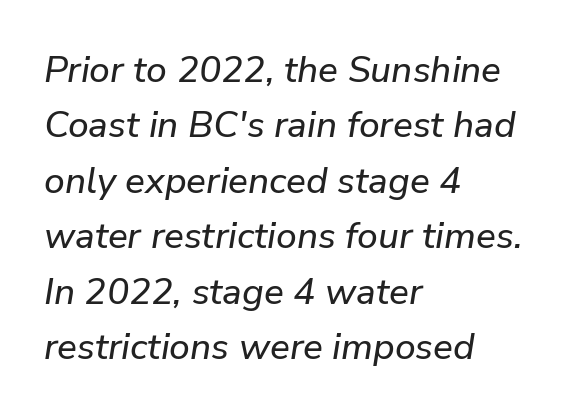
Q: Is the text italic (slanted)? A: Yes, it leans right by about 9 degrees.
Q: Is the text underlined? A: No.
Q: How is the paragraph aligned? A: Left-aligned.
Q: Is the spacing between letters normal or unusually wide? A: Normal.
Q: Is the spacing between lines tight, normal or loose? A: Normal.
Q: Width (condensed, normal, or wide)? A: Normal.
Q: Stroke contrast? A: Low.
Q: x-height? A: Medium.
Q: Monospaced? A: No.
